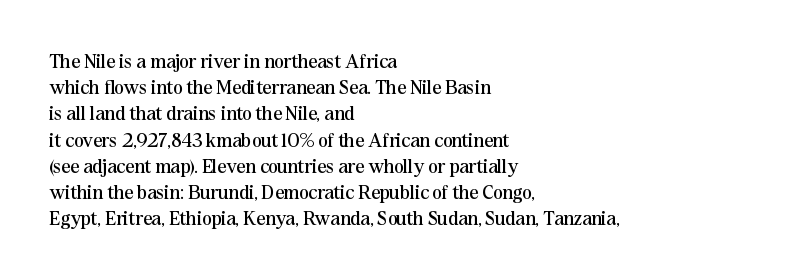
The image shows 20 px text type, upright; set left-aligned, normal line spacing (1.31x), normal letter spacing, not underlined.
